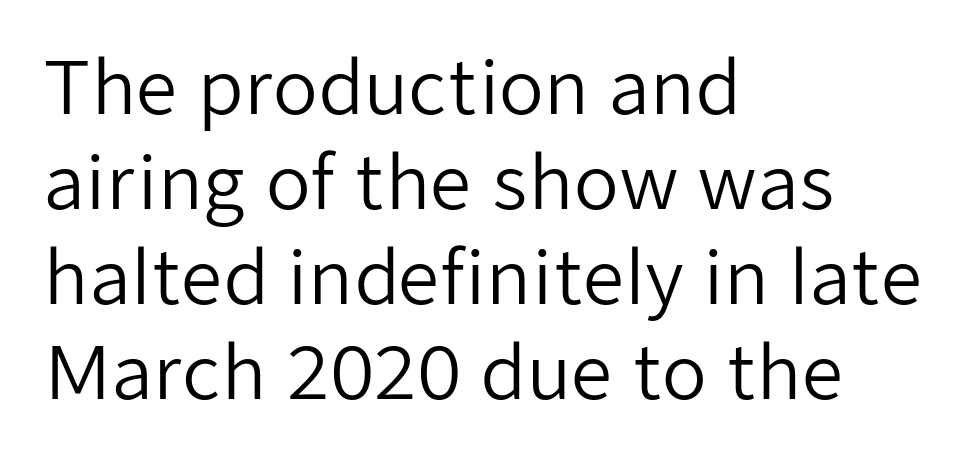
The image shows 73 px regular-weight sans-serif type, upright; set left-aligned, normal line spacing (1.3x), normal letter spacing, not underlined; low stroke contrast and a medium x-height.
